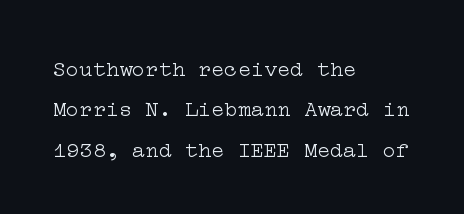
Q: Is the text bold? A: No.
Q: Is the text italic (slanted)? A: No, it is upright.
Q: Is the text underlined? A: No.
Q: How is the paragraph aligned? A: Left-aligned.
Q: Is the spacing between letters normal or unusually wide? A: Normal.
